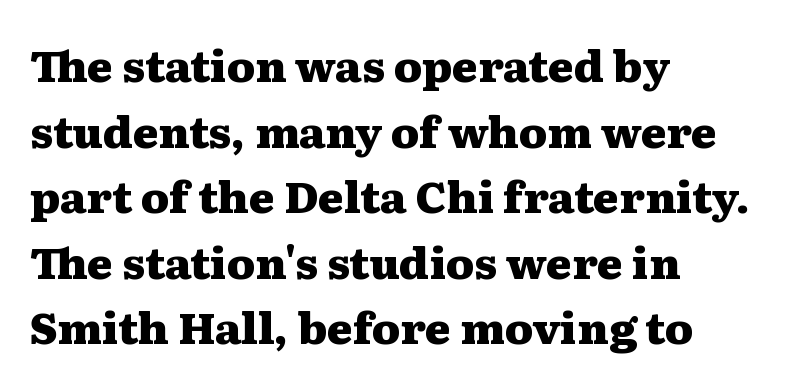
The image shows 44 px heavy, wide serif type, upright; set left-aligned, normal line spacing (1.49x), normal letter spacing, not underlined; medium stroke contrast and a medium x-height.
